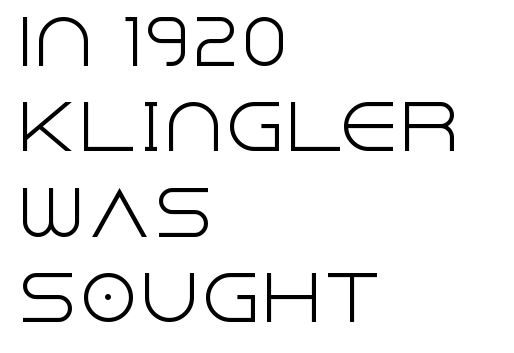
{"serif": "no", "italic": "no", "bold": "no", "weight": "light", "width": "normal", "x_height": "large", "monospaced": "no", "underline": "no", "align": "left", "line_spacing": "normal", "line_spacing_ratio": 1.4, "letter_spacing": "normal", "letter_spacing_em": 0.0, "glyph_px": 61}
